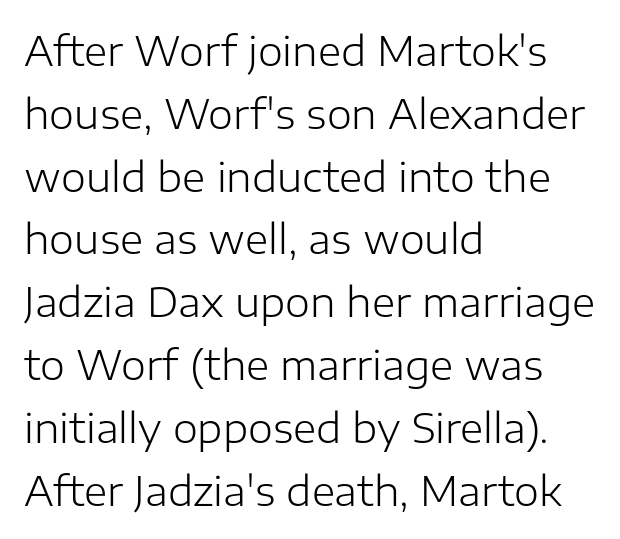
Q: Is the text bold? A: No.
Q: Is the text italic (slanted)? A: No, it is upright.
Q: Is the typeface a serif or a sans-serif typeface? A: Sans-serif.
Q: Is the text underlined? A: No.
Q: How is the paragraph aligned? A: Left-aligned.
Q: Is the spacing between letters normal or unusually wide? A: Normal.
Q: Is the spacing between lines tight, normal or loose? A: Normal.
Q: Width (condensed, normal, or wide)? A: Normal.
Q: Stroke contrast? A: Low.
Q: x-height? A: Medium.
Q: Monospaced? A: No.
